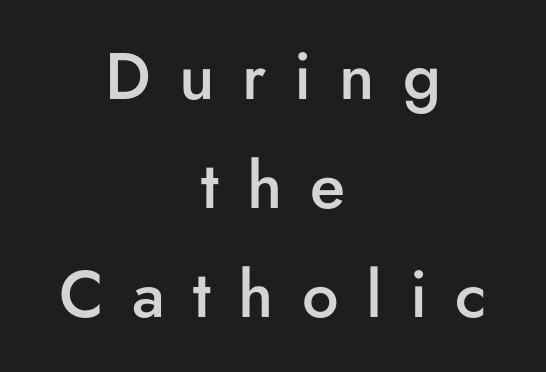
{"serif": "no", "italic": "no", "bold": "semi", "weight": "semibold", "width": "normal", "stroke_contrast": "low", "x_height": "small", "monospaced": "no", "underline": "no", "align": "center", "line_spacing": "normal", "line_spacing_ratio": 1.68, "letter_spacing": "wide", "letter_spacing_em": 0.43, "glyph_px": 65}
